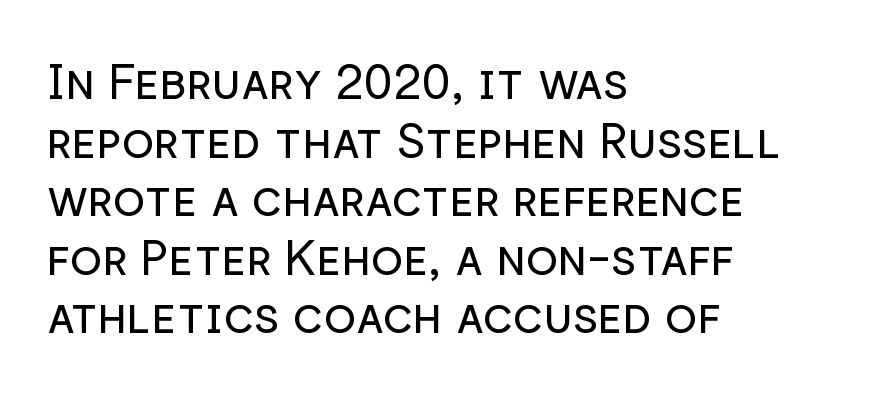
The image shows 48 px regular-weight sans-serif type, upright; set left-aligned, line spacing 1.22x, normal letter spacing, not underlined; low stroke contrast and a medium x-height.
